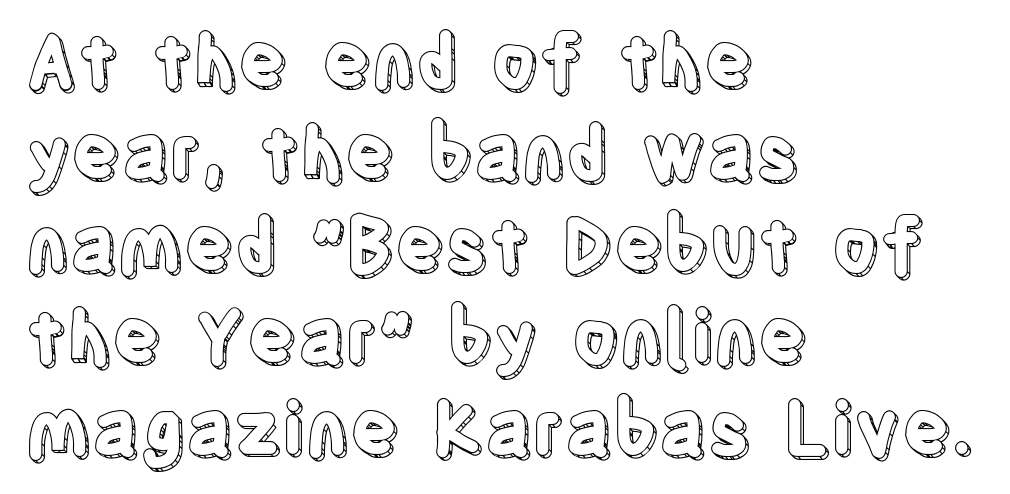
{"italic": "no", "width": "condensed", "x_height": "large", "monospaced": "no", "underline": "no", "align": "left", "line_spacing": "normal", "line_spacing_ratio": 1.26, "letter_spacing": "normal", "letter_spacing_em": 0.0, "glyph_px": 73}
